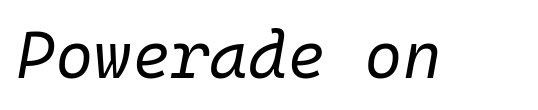
{"italic": "yes", "lean": "right", "slant_degrees": 10, "bold": "no", "weight": "regular", "width": "normal", "stroke_contrast": "low", "x_height": "medium", "monospaced": "yes", "underline": "no", "letter_spacing": "normal", "letter_spacing_em": 0.0, "glyph_px": 66}
